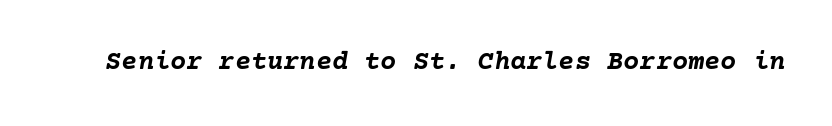
Q: Is the text bold? A: Yes.
Q: Is the text italic (slanted)? A: Yes, it leans right by about 10 degrees.
Q: Is the text underlined? A: No.
Q: Is the spacing between letters normal or unusually wide? A: Normal.
